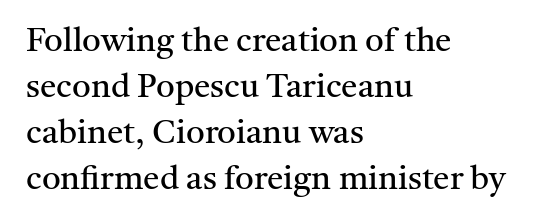
Q: Is the text bold? A: No.
Q: Is the text italic (slanted)? A: No, it is upright.
Q: Is the typeface a serif or a sans-serif typeface? A: Serif.
Q: Is the text underlined? A: No.
Q: How is the paragraph aligned? A: Left-aligned.
Q: Is the spacing between letters normal or unusually wide? A: Normal.
Q: Is the spacing between lines tight, normal or loose? A: Normal.
Q: Width (condensed, normal, or wide)? A: Normal.
Q: Stroke contrast? A: Medium.
Q: x-height? A: Medium.
Q: Monospaced? A: No.
